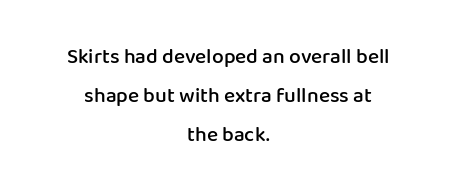
The image shows 21 px text type, upright; set centered, line spacing 1.86x, normal letter spacing, not underlined.
